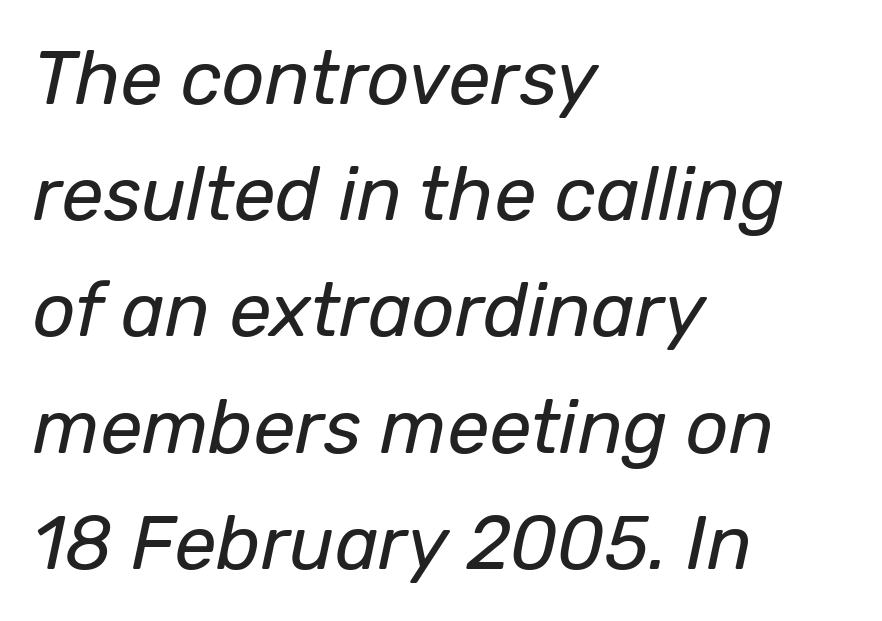
Honestly, the row spacing looks completely unremarkable. The compositor pushed each line to the left boundary. Standard letterfit; no display-style spreading of the glyphs. A typesetter would call this proportional, since set widths differ per character. Tall strokes in this sample are angled rather than plumb. Glance below the letters and you will spot only blank space.
